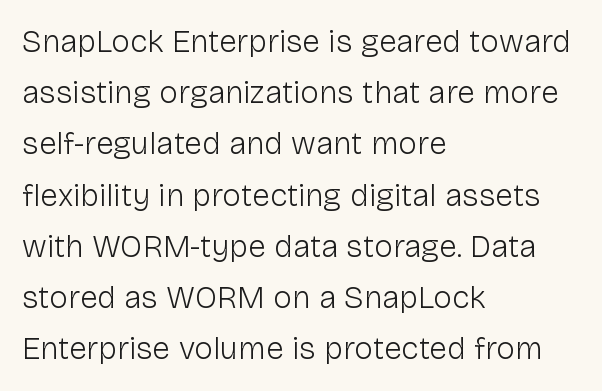
The image shows 32 px light sans-serif type, upright; set left-aligned, normal line spacing (1.6x), normal letter spacing, not underlined; low stroke contrast and a medium x-height.
